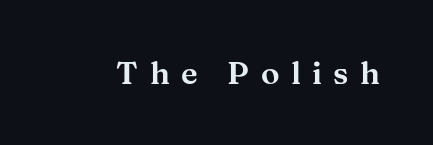
{"serif": "yes", "italic": "no", "width": "wide", "stroke_contrast": "medium", "x_height": "medium", "monospaced": "no", "underline": "no", "letter_spacing": "wide", "letter_spacing_em": 0.37, "glyph_px": 31}
